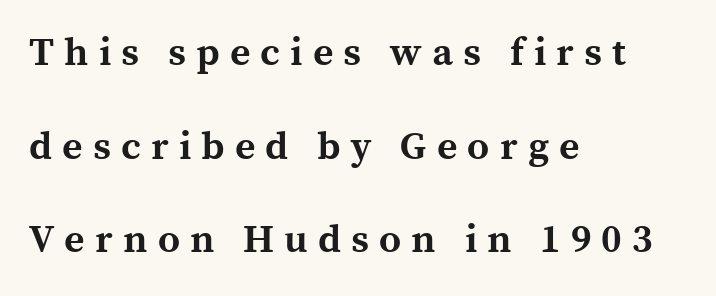
{"serif": "yes", "italic": "no", "bold": "yes", "weight": "bold", "width": "normal", "x_height": "medium", "monospaced": "no", "underline": "no", "align": "left", "line_spacing": "loose", "line_spacing_ratio": 2.4, "letter_spacing": "wide", "letter_spacing_em": 0.26, "glyph_px": 39}
